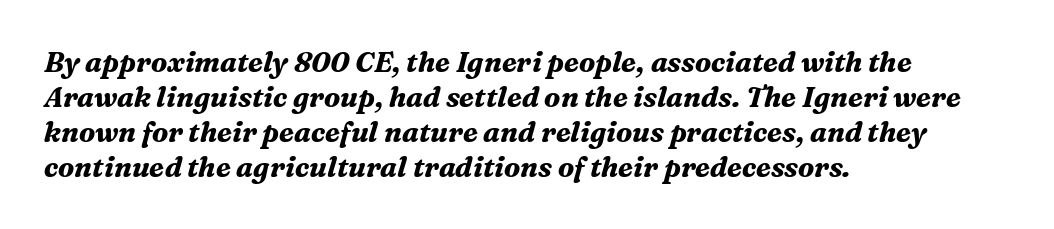
Q: Is the text bold? A: Yes.
Q: Is the text italic (slanted)? A: Yes, it leans right by about 16 degrees.
Q: Is the typeface a serif or a sans-serif typeface? A: Serif.
Q: Is the text underlined? A: No.
Q: How is the paragraph aligned? A: Left-aligned.
Q: Is the spacing between letters normal or unusually wide? A: Normal.
Q: Is the spacing between lines tight, normal or loose? A: Normal.
Q: Width (condensed, normal, or wide)? A: Normal.
Q: Stroke contrast? A: Medium.
Q: x-height? A: Medium.
Q: Monospaced? A: No.
